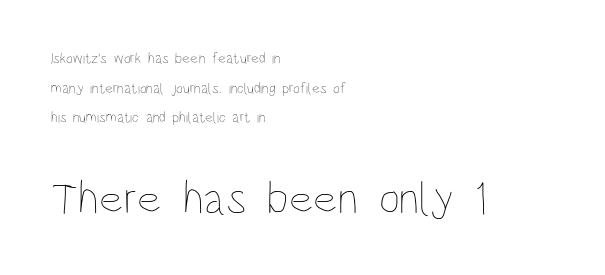
These two chunks differ in scale, with the bottom chunk taking the larger measure. The vertical gap from one line to the next is large. Here the glyphs are tracked normally, forming tight word shapes. The strokes carry an ordinary text weight at most. Upright lettering throughout.
